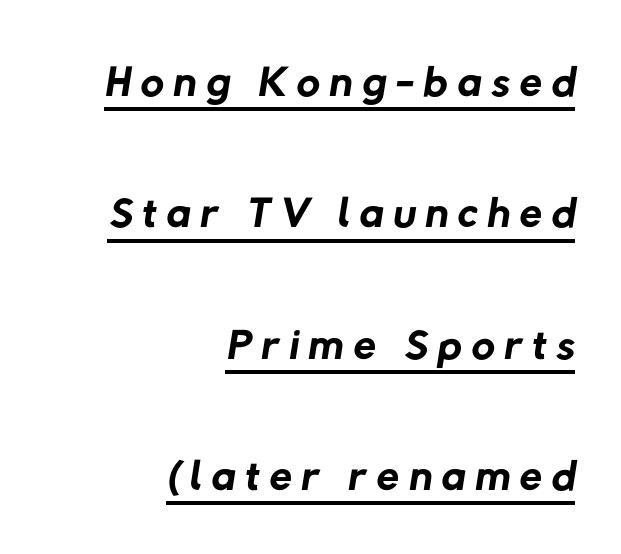
{"serif": "no", "bold": "no", "weight": "regular", "width": "normal", "stroke_contrast": "low", "x_height": "medium", "monospaced": "no", "underline": "yes", "align": "right", "line_spacing": "loose", "line_spacing_ratio": 2.02, "glyph_px": 65}
